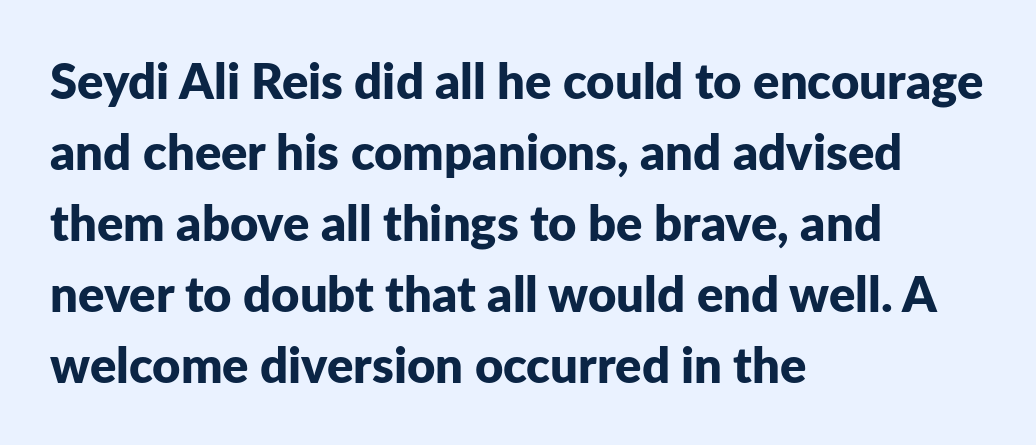
{"serif": "no", "italic": "no", "bold": "yes", "weight": "bold", "width": "normal", "stroke_contrast": "low", "x_height": "medium", "monospaced": "no", "underline": "no", "align": "left", "line_spacing": "normal", "line_spacing_ratio": 1.45, "letter_spacing": "normal", "letter_spacing_em": 0.0, "glyph_px": 49}
